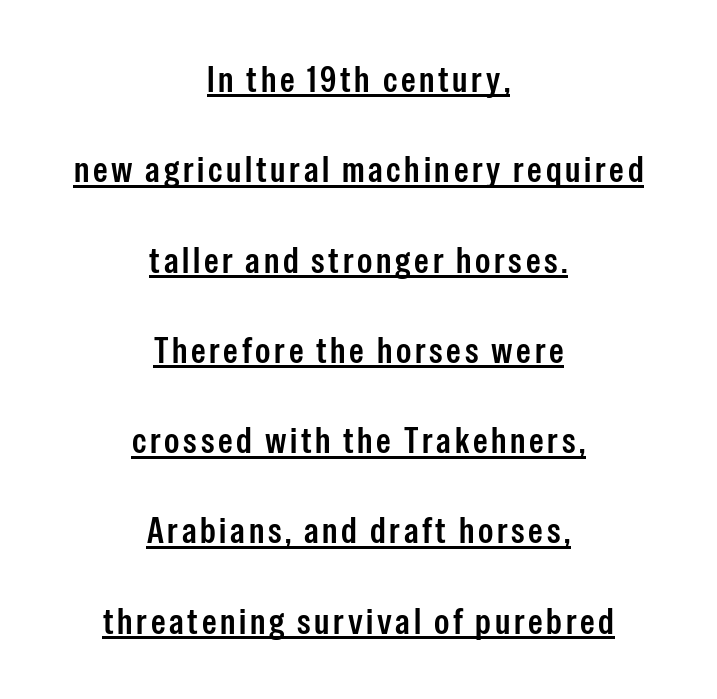
Q: Is the text italic (slanted)? A: No, it is upright.
Q: Is the typeface a serif or a sans-serif typeface? A: Sans-serif.
Q: Is the text underlined? A: Yes.
Q: How is the paragraph aligned? A: Centered.
Q: Is the spacing between lines tight, normal or loose? A: Loose.
Q: Width (condensed, normal, or wide)? A: Condensed.
Q: Stroke contrast? A: Low.
Q: x-height? A: Medium.
Q: Monospaced? A: No.
